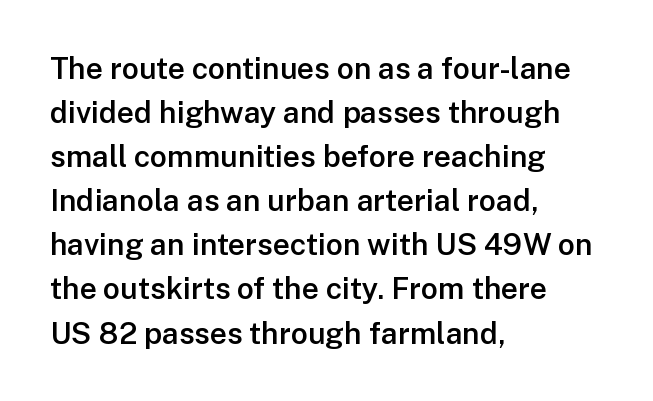
Q: Is the text bold? A: Semi-bold.
Q: Is the text italic (slanted)? A: No, it is upright.
Q: Is the typeface a serif or a sans-serif typeface? A: Sans-serif.
Q: Is the text underlined? A: No.
Q: How is the paragraph aligned? A: Left-aligned.
Q: Is the spacing between letters normal or unusually wide? A: Normal.
Q: Is the spacing between lines tight, normal or loose? A: Normal.
Q: Width (condensed, normal, or wide)? A: Normal.
Q: Stroke contrast? A: Low.
Q: x-height? A: Medium.
Q: Monospaced? A: No.
